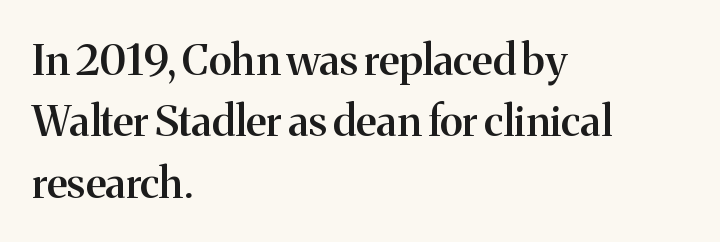
Q: Is the text bold? A: Semi-bold.
Q: Is the text italic (slanted)? A: No, it is upright.
Q: Is the typeface a serif or a sans-serif typeface? A: Serif.
Q: Is the text underlined? A: No.
Q: How is the paragraph aligned? A: Left-aligned.
Q: Is the spacing between letters normal or unusually wide? A: Normal.
Q: Is the spacing between lines tight, normal or loose? A: Normal.
Q: Width (condensed, normal, or wide)? A: Normal.
Q: Stroke contrast? A: Medium.
Q: x-height? A: Medium.
Q: Monospaced? A: No.
